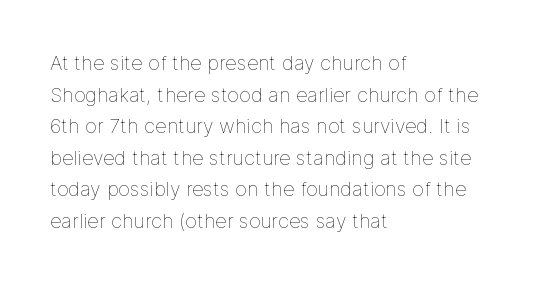
Q: Is the text bold? A: No.
Q: Is the text italic (slanted)? A: No, it is upright.
Q: Is the text underlined? A: No.
Q: How is the paragraph aligned? A: Left-aligned.
Q: Is the spacing between letters normal or unusually wide? A: Normal.
Q: Is the spacing between lines tight, normal or loose? A: Normal.
